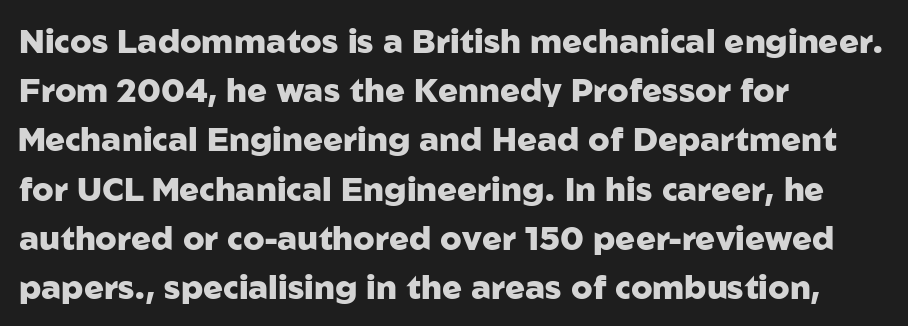
The image shows 33 px heavy sans-serif type, upright; set left-aligned, normal line spacing (1.49x), normal letter spacing, not underlined; low stroke contrast and a medium x-height.
